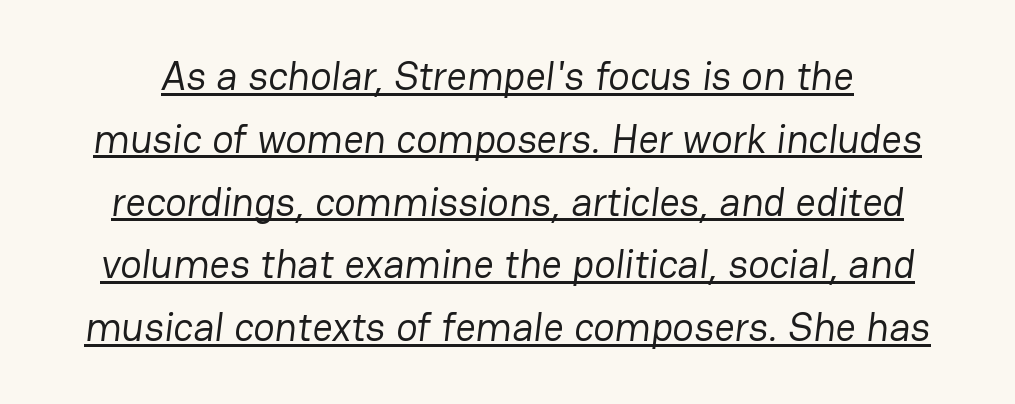
Q: Is the text bold? A: No.
Q: Is the typeface a serif or a sans-serif typeface? A: Sans-serif.
Q: Is the text underlined? A: Yes.
Q: Is the spacing between letters normal or unusually wide? A: Normal.
Q: Is the spacing between lines tight, normal or loose? A: Normal.
Q: Width (condensed, normal, or wide)? A: Normal.
Q: Stroke contrast? A: Low.
Q: x-height? A: Medium.
Q: Monospaced? A: No.
